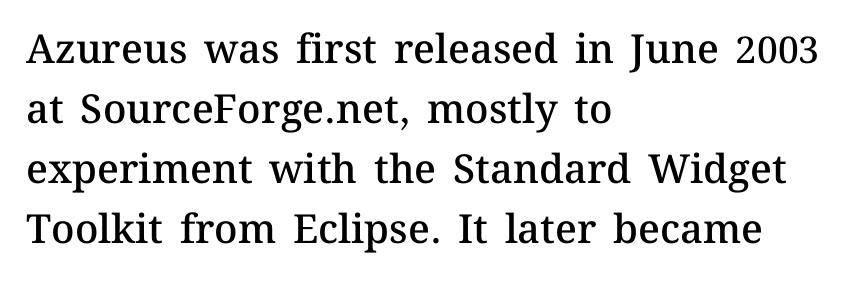
Standard letterfit; no display-style spreading of the glyphs. Regarding leading, the lines here are spaced in the standard way. Each row of text sits above clean, open space. Do the characters align in a grid? No, the font is proportional. These lines carry some extra weight — a demibold, not a full bold. Tall strokes in this sample are plumb rather than angled.
